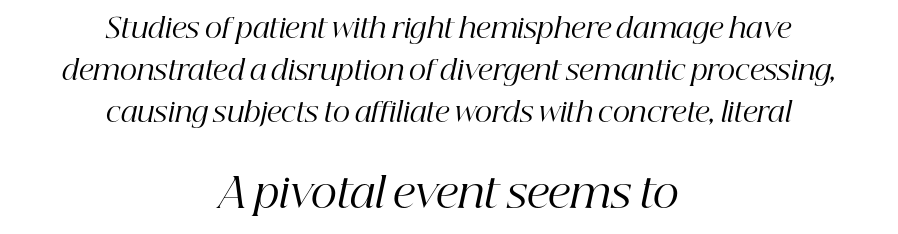
Evenly set lines give the paragraph a standard silhouette. Do the characters align in a grid? No, the font is proportional. These lines keep a tight, regular rhythm from letter to letter. Casual observation: everything's sitting right in the middle. The type family on display is of the serif kind.
